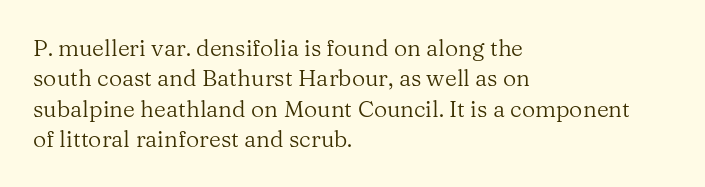
{"italic": "no", "bold": "no", "underline": "no", "align": "left", "line_spacing": "normal", "line_spacing_ratio": 1.32, "letter_spacing": "normal", "letter_spacing_em": 0.0, "glyph_px": 23}
